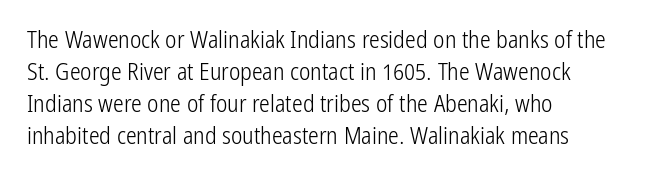
Q: Is the text bold? A: No.
Q: Is the text italic (slanted)? A: No, it is upright.
Q: Is the text underlined? A: No.
Q: How is the paragraph aligned? A: Left-aligned.
Q: Is the spacing between letters normal or unusually wide? A: Normal.
Q: Is the spacing between lines tight, normal or loose? A: Normal.
